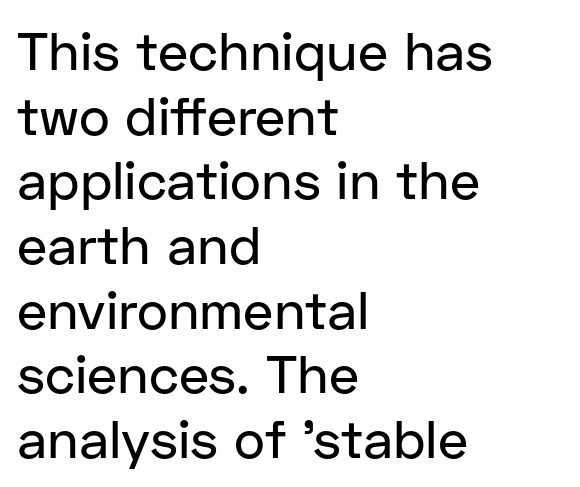
{"serif": "no", "italic": "no", "width": "normal", "stroke_contrast": "low", "x_height": "medium", "monospaced": "no", "underline": "no", "align": "left", "line_spacing_ratio": 1.22, "letter_spacing": "normal", "letter_spacing_em": 0.0, "glyph_px": 53}
